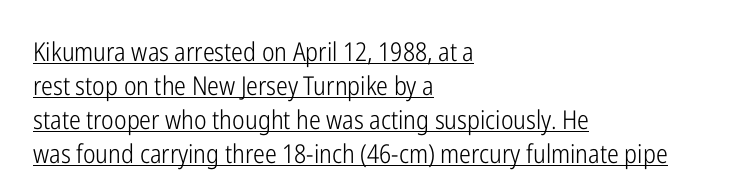
The image shows 26 px text type, upright; set left-aligned, normal line spacing (1.31x), normal letter spacing, underlined.
